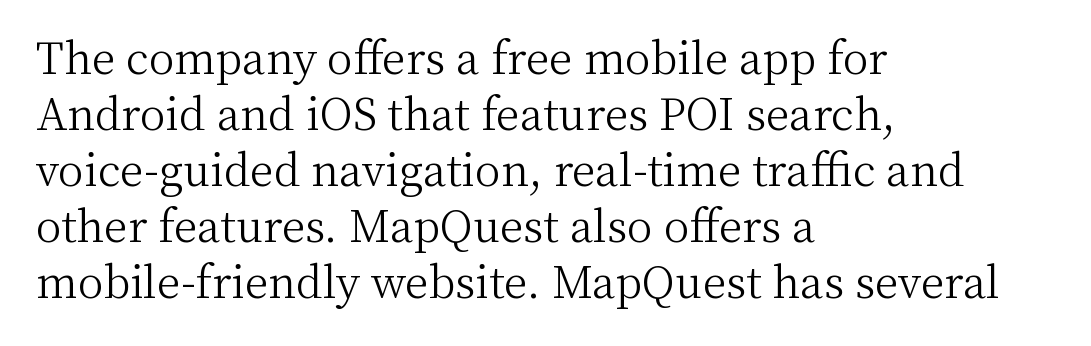
I'd call this a serif setting — the letters wear small feet. In terms of posture, this sample is upright. Bare-footed words on every line. The rag falls on the right side of this text block. These lines sit exactly where default settings would place them. Letters have the restrained weight of plain body copy at most.
